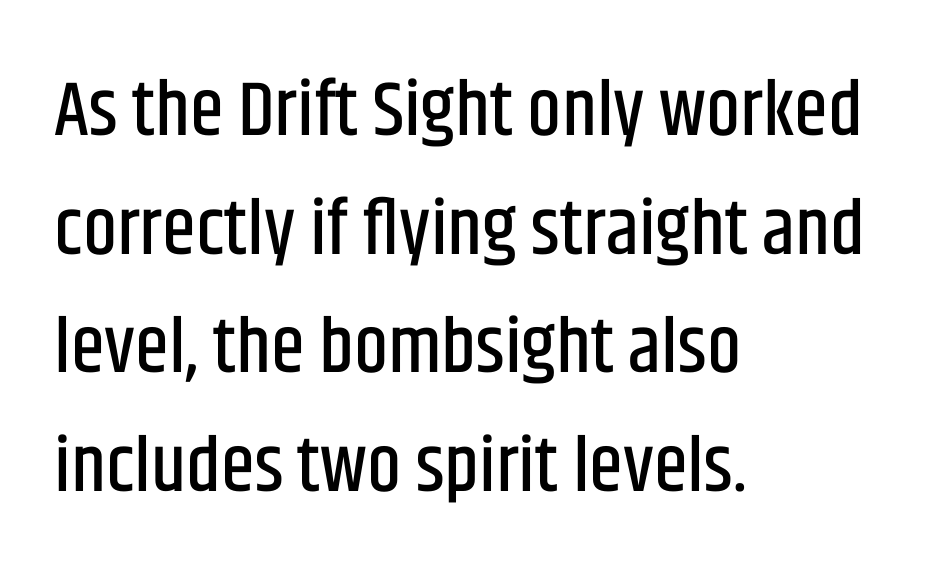
Normally led — the rows are evenly, conventionally spaced. Teacher's note: observe the even left margin — that is flush-left alignment. A typesetter would call this proportional, since set widths differ per character. Ascenders rise straight up at ninety degrees.
